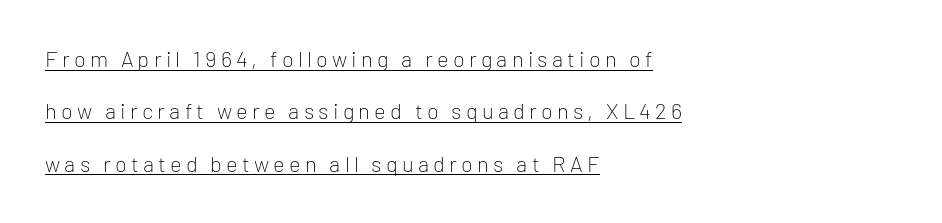
Bold? No — there's no thickening of the strokes. Notice the wide empty band between every row — that's loose leading. The paragraph shown leans on its left margin. A rule runs beneath these lines of type. When letters stand straight like this, we call the style roman or upright.
